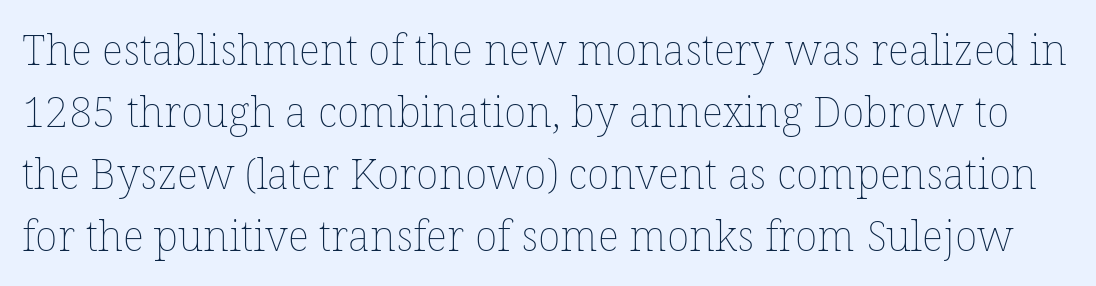
The image shows 42 px thin type, upright; set normal line spacing (1.48x), normal letter spacing, not underlined; low stroke contrast and a medium x-height.
